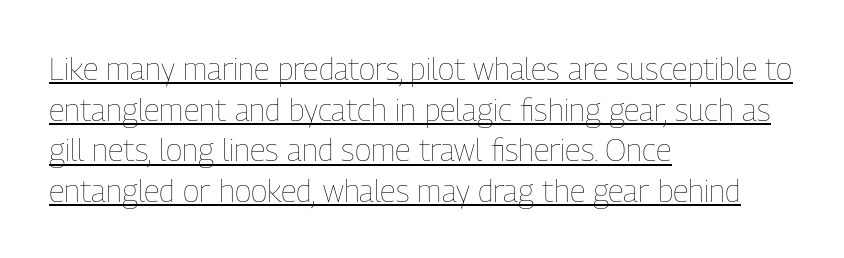
{"italic": "no", "bold": "no", "weight": "thin", "width": "condensed", "stroke_contrast": "low", "x_height": "medium", "monospaced": "no", "underline": "yes", "align": "left", "line_spacing": "normal", "line_spacing_ratio": 1.31, "letter_spacing": "normal", "letter_spacing_em": 0.0, "glyph_px": 31}
